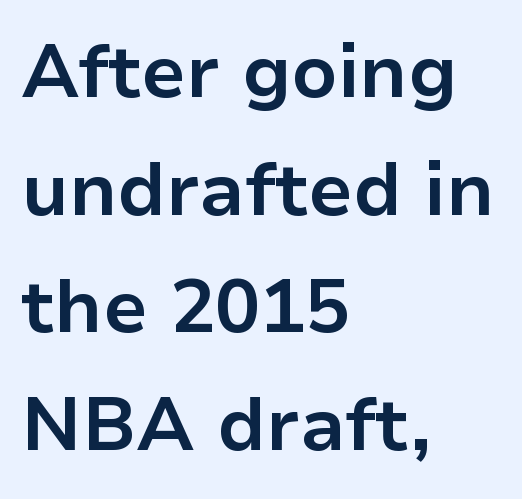
The image shows 75 px bold sans-serif type, upright; set left-aligned, normal line spacing (1.57x), normal letter spacing, not underlined; low stroke contrast and a medium x-height.
